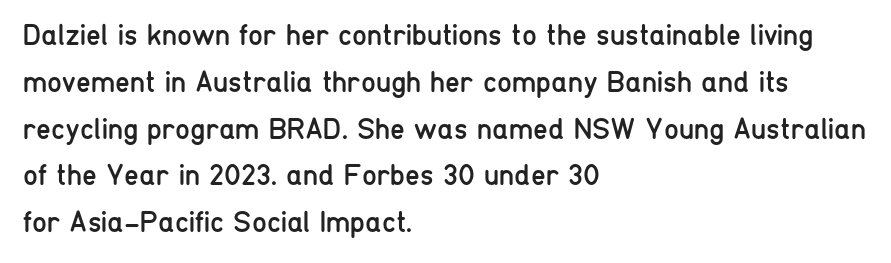
The image shows 30 px regular-weight, condensed sans-serif type, upright; set left-aligned, normal line spacing (1.56x), normal letter spacing, not underlined; low stroke contrast and a medium x-height.
